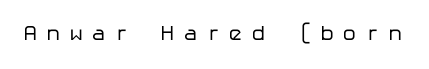
{"italic": "no", "bold": "no", "underline": "no", "letter_spacing": "wide", "letter_spacing_em": 0.42, "glyph_px": 21}
